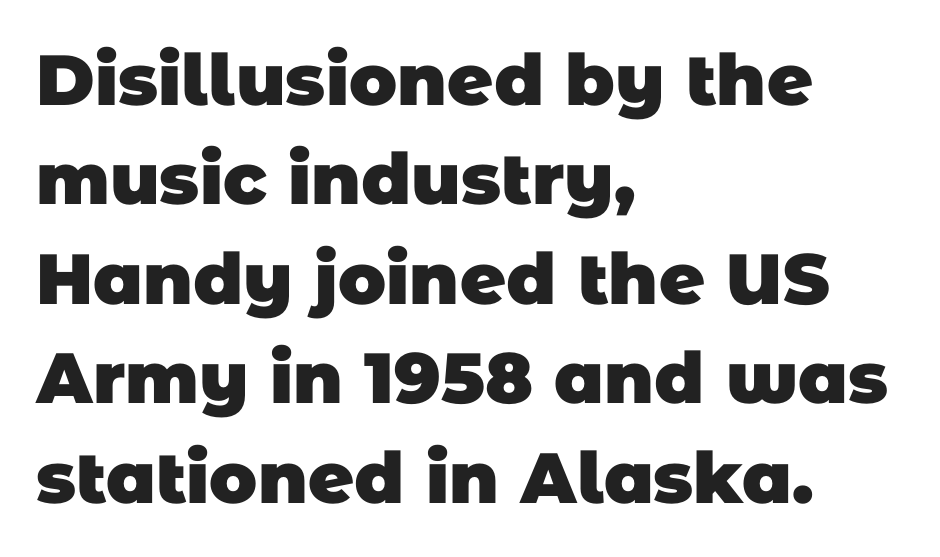
The image shows 71 px heavy sans-serif type; set left-aligned, normal line spacing (1.4x), normal letter spacing, not underlined; low stroke contrast and a large x-height.
